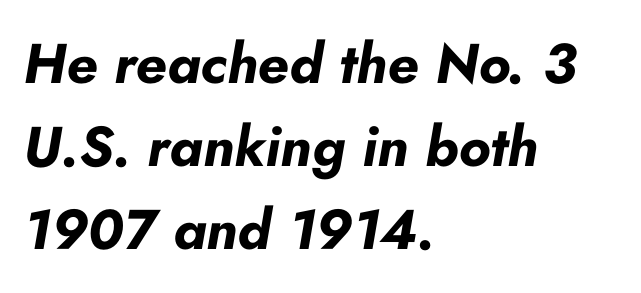
{"italic": "yes", "lean": "right", "slant_degrees": 10, "bold": "yes", "weight": "bold", "width": "normal", "stroke_contrast": "low", "x_height": "small", "monospaced": "no", "underline": "no", "align": "left", "line_spacing": "normal", "line_spacing_ratio": 1.48, "letter_spacing": "normal", "letter_spacing_em": 0.0, "glyph_px": 56}
